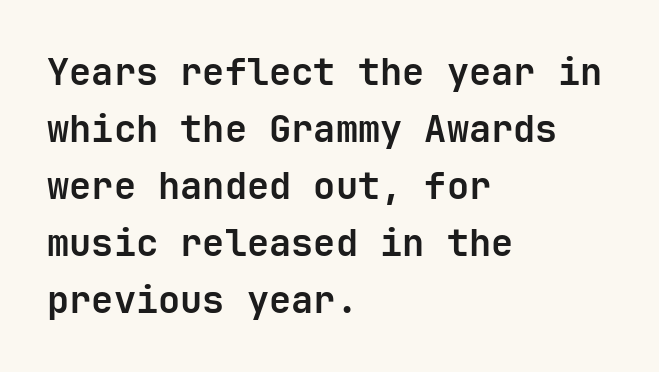
{"serif": "no", "italic": "no", "bold": "yes", "weight": "bold", "width": "normal", "stroke_contrast": "low", "x_height": "medium", "monospaced": "yes", "underline": "no", "align": "left", "line_spacing": "normal", "line_spacing_ratio": 1.54, "letter_spacing": "normal", "letter_spacing_em": 0.0, "glyph_px": 37}
